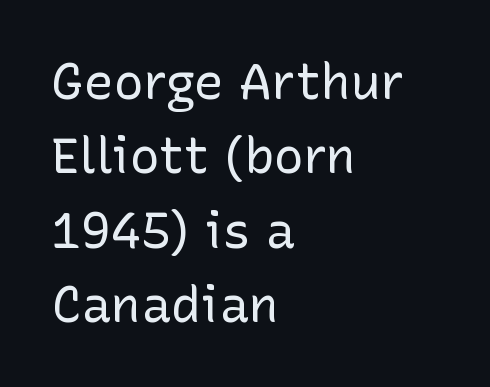
Q: Is the text bold? A: No.
Q: Is the text italic (slanted)? A: No, it is upright.
Q: Is the typeface a serif or a sans-serif typeface? A: Sans-serif.
Q: Is the text underlined? A: No.
Q: How is the paragraph aligned? A: Left-aligned.
Q: Is the spacing between letters normal or unusually wide? A: Normal.
Q: Is the spacing between lines tight, normal or loose? A: Normal.
Q: Width (condensed, normal, or wide)? A: Normal.
Q: Stroke contrast? A: Low.
Q: x-height? A: Medium.
Q: Monospaced? A: No.
